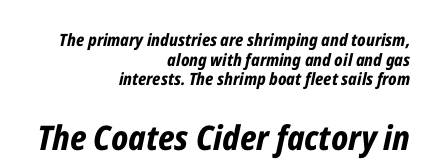
Q: Is the text bold? A: Yes.
Q: Is the text italic (slanted)? A: Yes, it leans right by about 12 degrees.
Q: Is the text underlined? A: No.
Q: How is the paragraph aligned? A: Right-aligned.
Q: Is the spacing between letters normal or unusually wide? A: Normal.
Q: Is the spacing between lines tight, normal or loose? A: Tight.
Q: Which block of text is set in a larger size, the first (top) or the second (bottom)? A: The second (bottom) one.
Q: Width (condensed, normal, or wide)? A: Condensed.
Q: Stroke contrast? A: Low.
Q: x-height? A: Medium.
Q: Monospaced? A: No.
